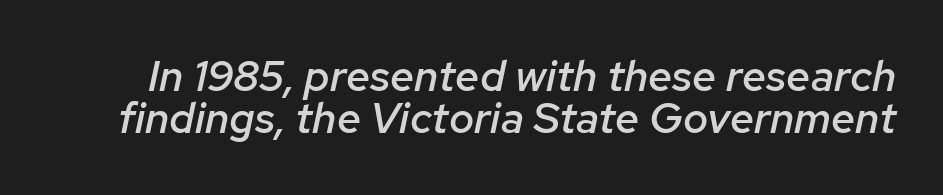
Q: Is the text bold? A: Semi-bold.
Q: Is the text italic (slanted)? A: Yes, it leans right by about 12 degrees.
Q: Is the text underlined? A: No.
Q: Is the spacing between letters normal or unusually wide? A: Normal.
Q: Is the spacing between lines tight, normal or loose? A: Tight.
Q: Width (condensed, normal, or wide)? A: Normal.
Q: Stroke contrast? A: Low.
Q: x-height? A: Medium.
Q: Monospaced? A: No.
